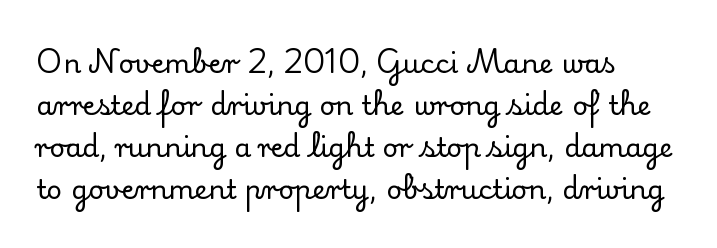
Q: Is the text italic (slanted)? A: No, it is upright.
Q: Is the text underlined? A: No.
Q: How is the paragraph aligned? A: Left-aligned.
Q: Is the spacing between letters normal or unusually wide? A: Normal.
Q: Is the spacing between lines tight, normal or loose? A: Normal.
